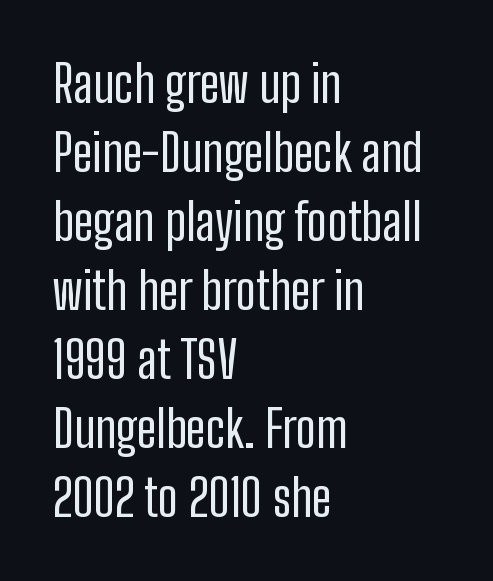
Proportional: the letters do not fall into vertical columns. This sample uses an upright cut, with every glyph sitting square on the baseline. Stroke terminals: plain, sans-serif. Stroke mass is kept to a normal reading level or below. Glyph-to-glyph distance matches everyday printed text.
